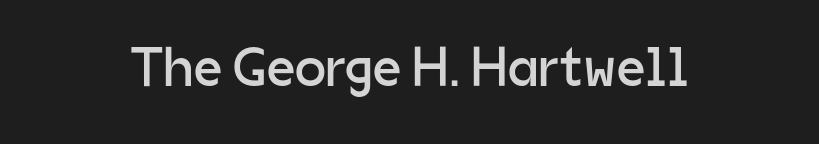
Q: Is the text bold? A: No.
Q: Is the text italic (slanted)? A: No, it is upright.
Q: Is the typeface a serif or a sans-serif typeface? A: Sans-serif.
Q: Is the text underlined? A: No.
Q: Is the spacing between letters normal or unusually wide? A: Normal.
Q: Width (condensed, normal, or wide)? A: Normal.
Q: Stroke contrast? A: Low.
Q: x-height? A: Medium.
Q: Monospaced? A: No.
